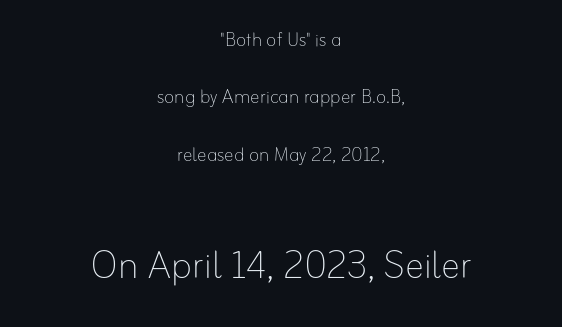
Q: Is the text bold? A: No.
Q: Is the text italic (slanted)? A: No, it is upright.
Q: Is the text underlined? A: No.
Q: How is the paragraph aligned? A: Centered.
Q: Is the spacing between letters normal or unusually wide? A: Normal.
Q: Is the spacing between lines tight, normal or loose? A: Loose.
Q: Which block of text is set in a larger size, the first (top) or the second (bottom)? A: The second (bottom) one.
Q: Width (condensed, normal, or wide)? A: Normal.
Q: Stroke contrast? A: Low.
Q: x-height? A: Small.
Q: Monospaced? A: No.
